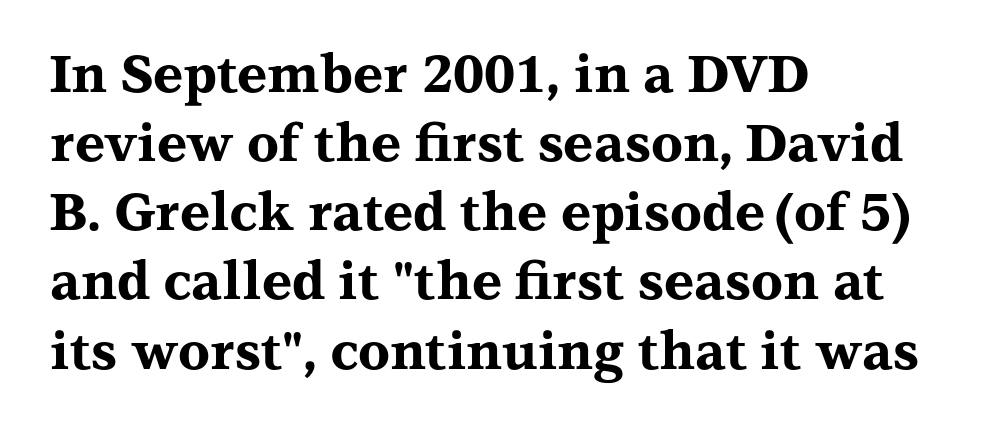
Q: Is the text bold? A: Yes.
Q: Is the text italic (slanted)? A: No, it is upright.
Q: Is the typeface a serif or a sans-serif typeface? A: Serif.
Q: Is the text underlined? A: No.
Q: How is the paragraph aligned? A: Left-aligned.
Q: Is the spacing between letters normal or unusually wide? A: Normal.
Q: Is the spacing between lines tight, normal or loose? A: Normal.
Q: Width (condensed, normal, or wide)? A: Wide.
Q: Stroke contrast? A: Medium.
Q: x-height? A: Medium.
Q: Monospaced? A: No.
